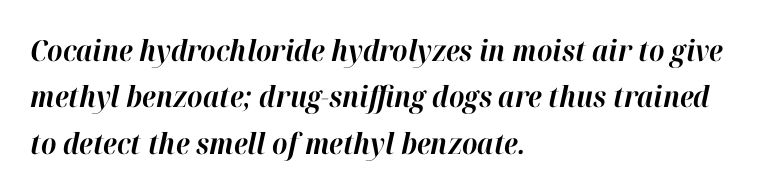
{"italic": "yes", "lean": "right", "slant_degrees": 12, "bold": "yes", "weight": "bold", "width": "normal", "stroke_contrast": "high", "x_height": "medium", "monospaced": "no", "underline": "no", "align": "left", "line_spacing": "normal", "line_spacing_ratio": 1.6, "letter_spacing": "normal", "letter_spacing_em": 0.0, "glyph_px": 29}
